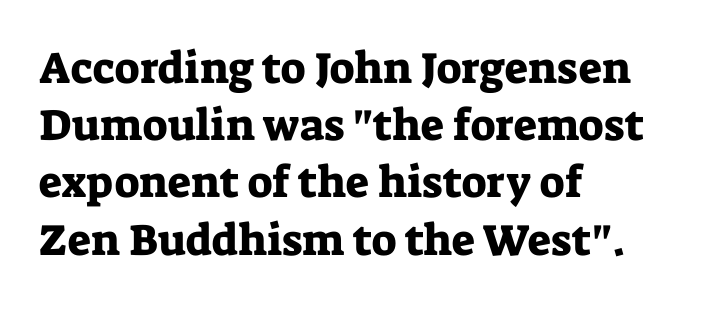
The image shows 44 px serif type, upright; set left-aligned, normal line spacing (1.3x), normal letter spacing, not underlined; low stroke contrast and a medium x-height.
